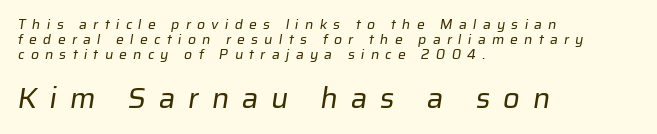
Q: Is the text bold? A: No.
Q: Is the typeface a serif or a sans-serif typeface? A: Sans-serif.
Q: Is the text underlined? A: No.
Q: How is the paragraph aligned? A: Left-aligned.
Q: Is the spacing between letters normal or unusually wide? A: Unusually wide.
Q: Is the spacing between lines tight, normal or loose? A: Tight.
Q: Which block of text is set in a larger size, the first (top) or the second (bottom)? A: The second (bottom) one.
Q: Width (condensed, normal, or wide)? A: Normal.
Q: Stroke contrast? A: Low.
Q: x-height? A: Medium.
Q: Monospaced? A: No.
